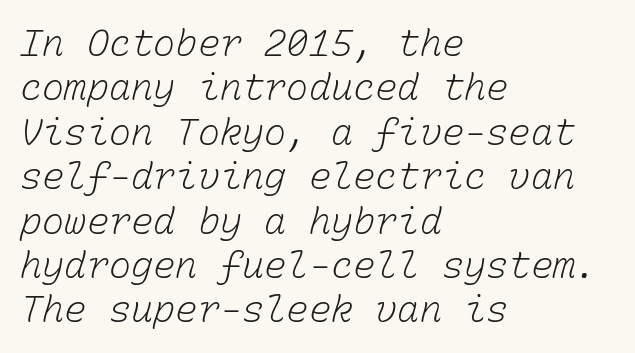
{"bold": "no", "weight": "light", "width": "normal", "stroke_contrast": "low", "x_height": "medium", "monospaced": "yes", "underline": "no", "align": "left", "line_spacing_ratio": 1.2, "letter_spacing": "normal", "letter_spacing_em": 0.0, "glyph_px": 37}
